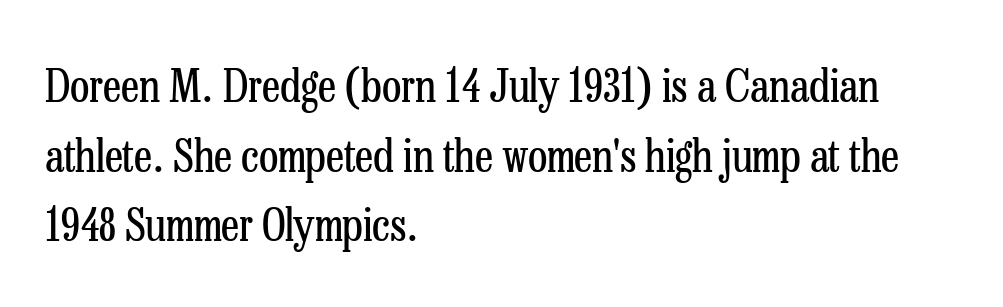
The image shows 45 px regular-weight, condensed serif type, upright; set left-aligned, normal line spacing (1.55x), normal letter spacing, not underlined; low stroke contrast and a medium x-height.
